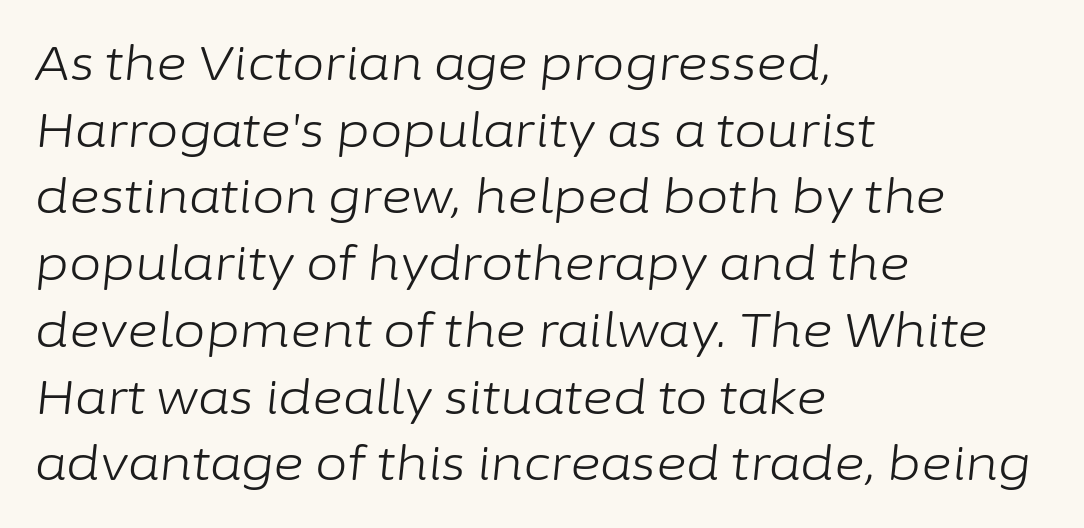
Q: Is the text bold? A: No.
Q: Is the text italic (slanted)? A: Yes, it leans right by about 6 degrees.
Q: Is the text underlined? A: No.
Q: How is the paragraph aligned? A: Left-aligned.
Q: Is the spacing between letters normal or unusually wide? A: Normal.
Q: Is the spacing between lines tight, normal or loose? A: Normal.
Q: Width (condensed, normal, or wide)? A: Normal.
Q: Stroke contrast? A: Low.
Q: x-height? A: Medium.
Q: Monospaced? A: No.
